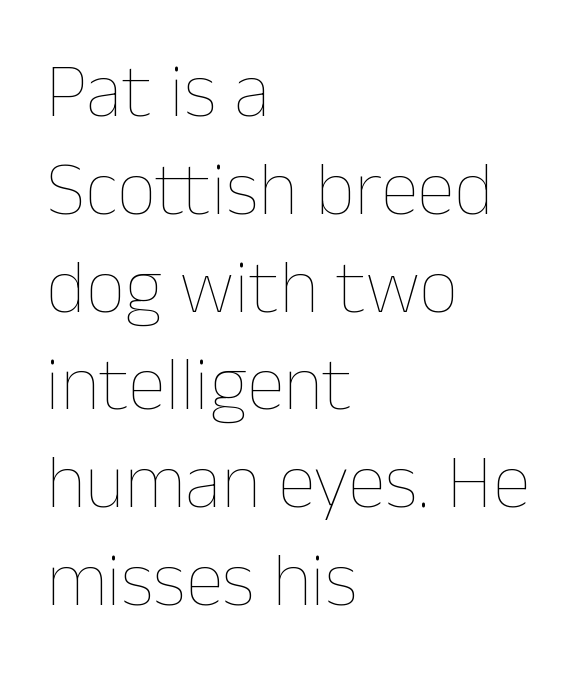
Q: Is the text bold? A: No.
Q: Is the text italic (slanted)? A: No, it is upright.
Q: Is the text underlined? A: No.
Q: How is the paragraph aligned? A: Left-aligned.
Q: Is the spacing between letters normal or unusually wide? A: Normal.
Q: Is the spacing between lines tight, normal or loose? A: Normal.
Q: Width (condensed, normal, or wide)? A: Normal.
Q: Stroke contrast? A: Low.
Q: x-height? A: Medium.
Q: Monospaced? A: No.
